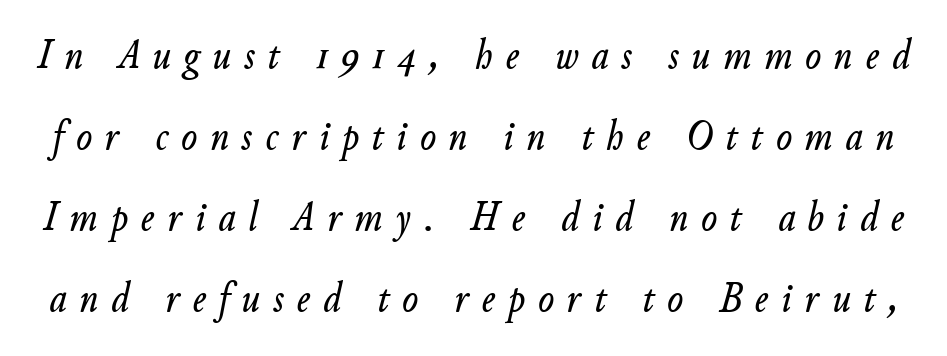
Is this a fixed-width face? No — the glyphs have proportional, varying widths. Short note: letters widely spaced. Regarding leading, the lines here are spaced well apart. Descenders hang freely into open space. These lines were composed using italics.
